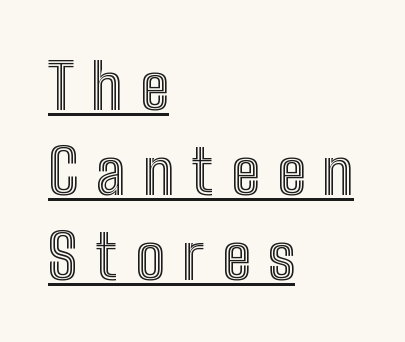
Students, note that the glyphs here are deliberately spaced far apart. Character widths vary here, with narrow letters taking less room than wide ones. Is there any slant? The stems are plumb. Summary of vertical rhythm: regular, with standard interline spacing. Notice how the passage keeps a crisp vertical edge on the left only.
